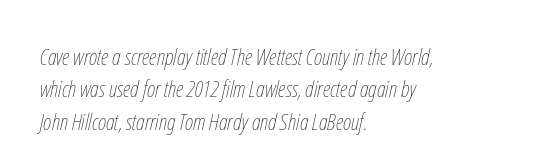
This sample uses plain, unmodified letter spacing. A typesetter would mark this as italic. The letters look calm and open, with moderate or lighter stems. A classic flush-left, rag-right setting is used for this passage. The rendering uses a moderate line-height, typical for paragraphs. Glance below the letters and you will spot only blank space.
